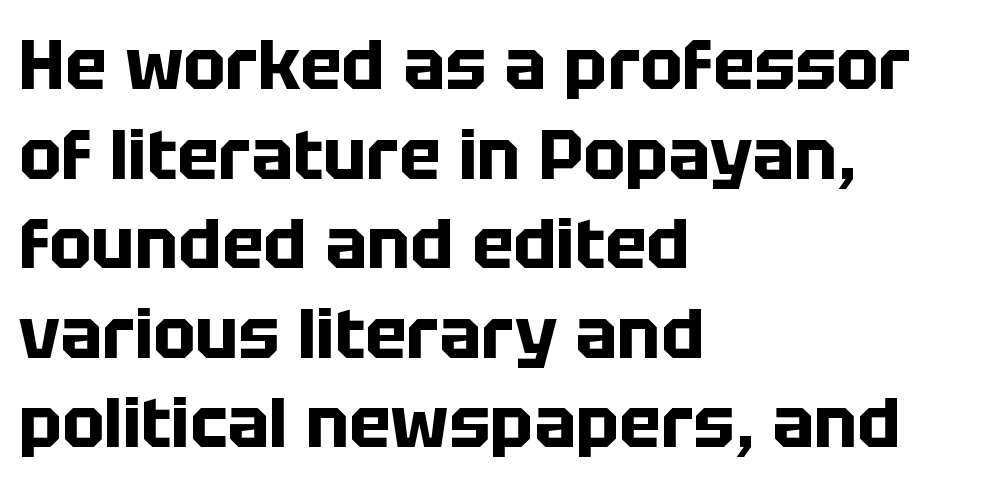
The paragraph has a hard left edge and a soft right edge. Typographically, this falls in the sans-serif category. Characters follow at the spacing the type designer built in. Decoration check: the copy has no underline.
